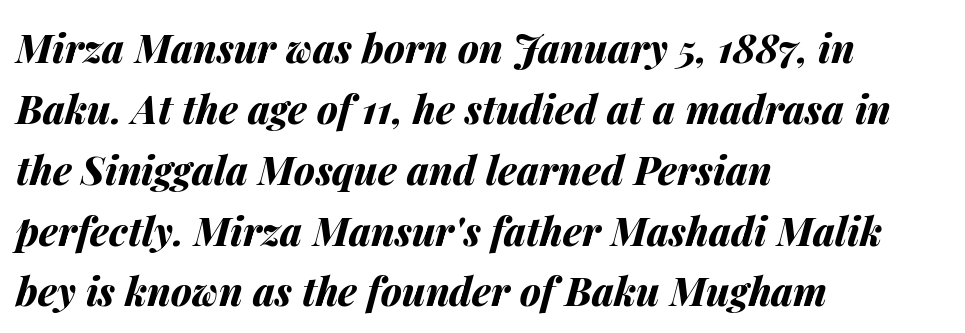
The image shows 39 px bold type, italic (leaning right); set left-aligned, normal line spacing (1.56x), normal letter spacing, not underlined; medium stroke contrast and a medium x-height.
